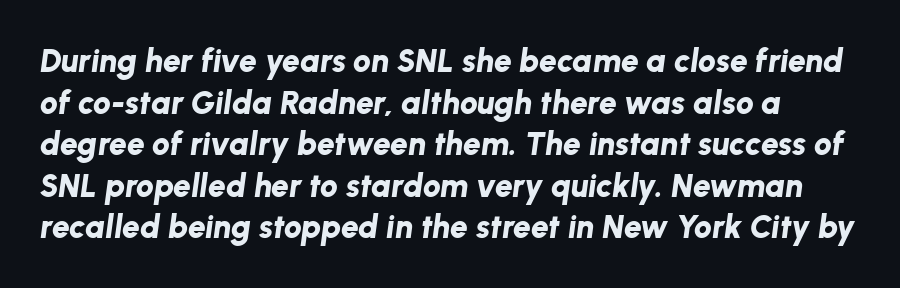
{"italic": "yes", "lean": "right", "slant_degrees": 8, "bold": "yes", "weight": "bold", "width": "normal", "stroke_contrast": "low", "x_height": "medium", "monospaced": "no", "underline": "no", "line_spacing": "normal", "line_spacing_ratio": 1.3, "letter_spacing": "normal", "letter_spacing_em": 0.0, "glyph_px": 32}
